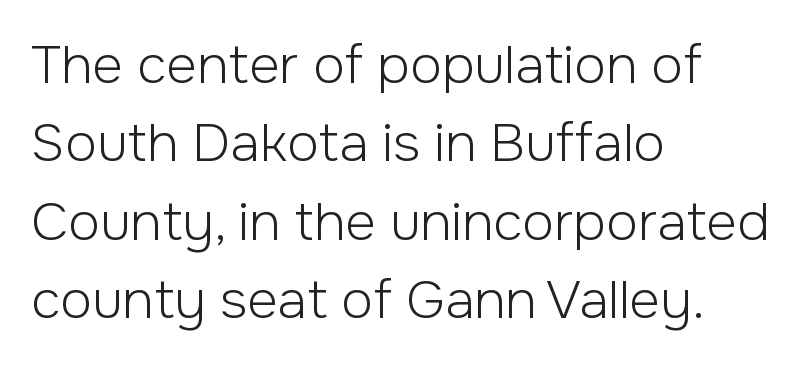
Q: Is the text bold? A: No.
Q: Is the text italic (slanted)? A: No, it is upright.
Q: Is the typeface a serif or a sans-serif typeface? A: Sans-serif.
Q: Is the text underlined? A: No.
Q: How is the paragraph aligned? A: Left-aligned.
Q: Is the spacing between letters normal or unusually wide? A: Normal.
Q: Is the spacing between lines tight, normal or loose? A: Normal.
Q: Width (condensed, normal, or wide)? A: Normal.
Q: Stroke contrast? A: Low.
Q: x-height? A: Medium.
Q: Monospaced? A: No.
